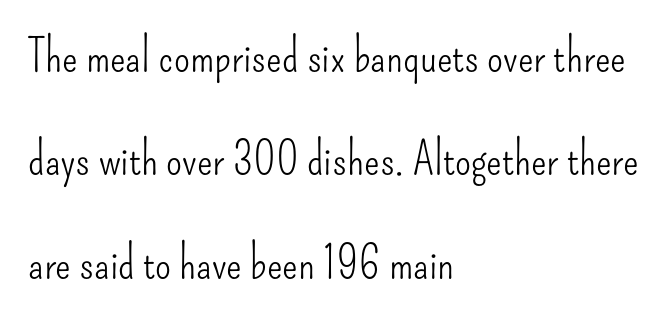
Q: Is the text bold? A: No.
Q: Is the text italic (slanted)? A: No, it is upright.
Q: Is the typeface a serif or a sans-serif typeface? A: Sans-serif.
Q: Is the text underlined? A: No.
Q: How is the paragraph aligned? A: Left-aligned.
Q: Is the spacing between letters normal or unusually wide? A: Normal.
Q: Is the spacing between lines tight, normal or loose? A: Loose.
Q: Width (condensed, normal, or wide)? A: Condensed.
Q: Stroke contrast? A: Low.
Q: x-height? A: Small.
Q: Monospaced? A: No.
